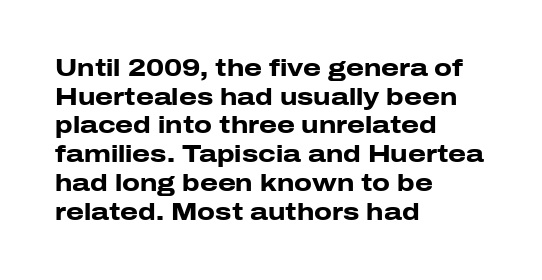
The image shows 23 px bold type, upright; set left-aligned, normal line spacing (1.25x), normal letter spacing, not underlined.
